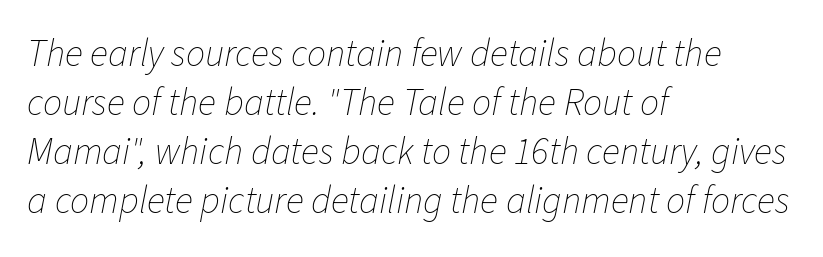
Q: Is the text bold? A: No.
Q: Is the text italic (slanted)? A: Yes, it leans right by about 11 degrees.
Q: Is the text underlined? A: No.
Q: How is the paragraph aligned? A: Left-aligned.
Q: Is the spacing between letters normal or unusually wide? A: Normal.
Q: Is the spacing between lines tight, normal or loose? A: Normal.
Q: Width (condensed, normal, or wide)? A: Normal.
Q: Stroke contrast? A: Low.
Q: x-height? A: Medium.
Q: Monospaced? A: No.
